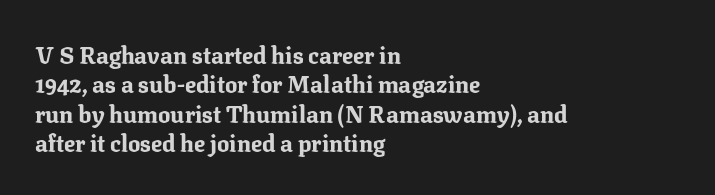
In terms of posture, this sample is upright. Whoever set this chose a conventional vertical rhythm. The space directly below the letters is spotless. A typesetter would call this zero additional tracking.
